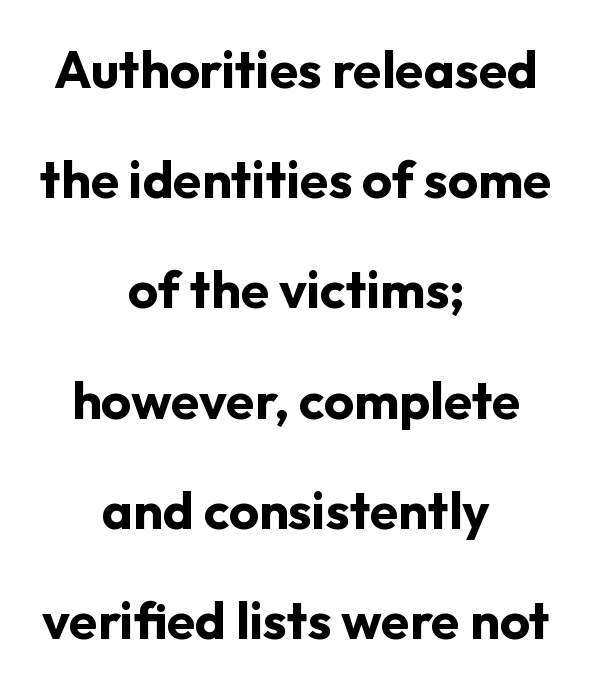
The image shows 52 px bold sans-serif type, upright; set centered, loose line spacing (2.12x), normal letter spacing, not underlined; low stroke contrast and a medium x-height.
